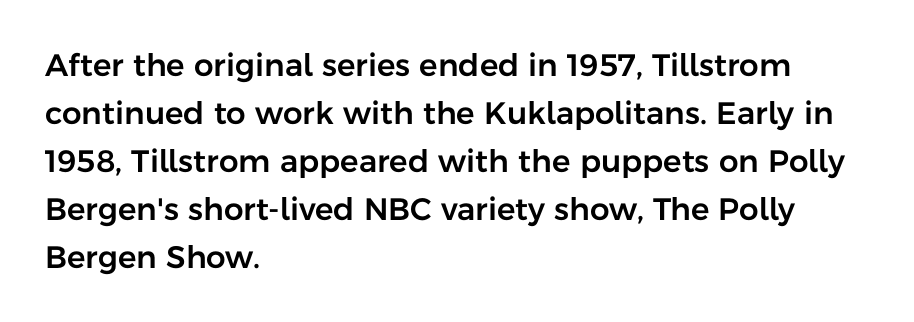
Q: Is the text italic (slanted)? A: No, it is upright.
Q: Is the typeface a serif or a sans-serif typeface? A: Sans-serif.
Q: Is the text underlined? A: No.
Q: How is the paragraph aligned? A: Left-aligned.
Q: Is the spacing between letters normal or unusually wide? A: Normal.
Q: Is the spacing between lines tight, normal or loose? A: Normal.
Q: Width (condensed, normal, or wide)? A: Normal.
Q: Stroke contrast? A: Low.
Q: x-height? A: Medium.
Q: Monospaced? A: No.
